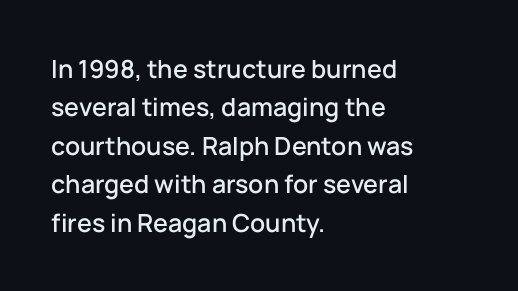
Q: Is the text italic (slanted)? A: No, it is upright.
Q: Is the text underlined? A: No.
Q: How is the paragraph aligned? A: Left-aligned.
Q: Is the spacing between letters normal or unusually wide? A: Normal.
Q: Is the spacing between lines tight, normal or loose? A: Normal.
